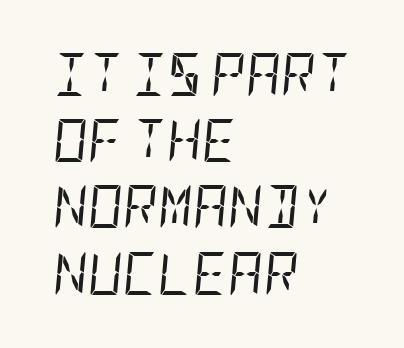
{"italic": "yes", "lean": "right", "slant_degrees": 5, "bold": "no", "weight": "regular", "width": "condensed", "stroke_contrast": "low", "x_height": "large", "underline": "no", "align": "left", "line_spacing": "normal", "line_spacing_ratio": 1.54, "letter_spacing": "normal", "letter_spacing_em": 0.0, "glyph_px": 43}
